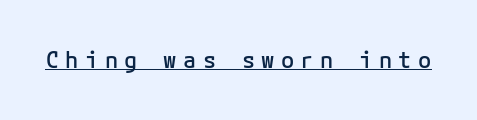
{"italic": "no", "bold": "semi", "underline": "yes", "letter_spacing": "wide", "letter_spacing_em": 0.29, "glyph_px": 22}
